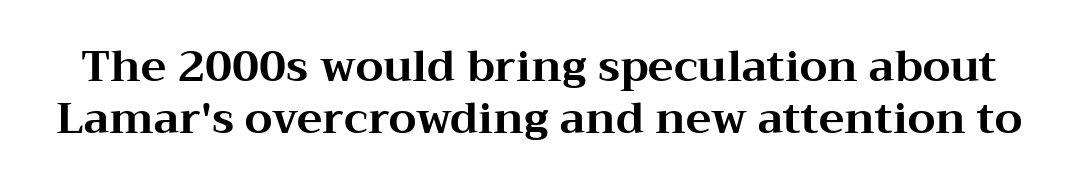
Q: Is the text bold? A: Yes.
Q: Is the text italic (slanted)? A: No, it is upright.
Q: Is the typeface a serif or a sans-serif typeface? A: Serif.
Q: Is the text underlined? A: No.
Q: Is the spacing between letters normal or unusually wide? A: Normal.
Q: Width (condensed, normal, or wide)? A: Wide.
Q: Stroke contrast? A: Medium.
Q: x-height? A: Medium.
Q: Monospaced? A: No.
